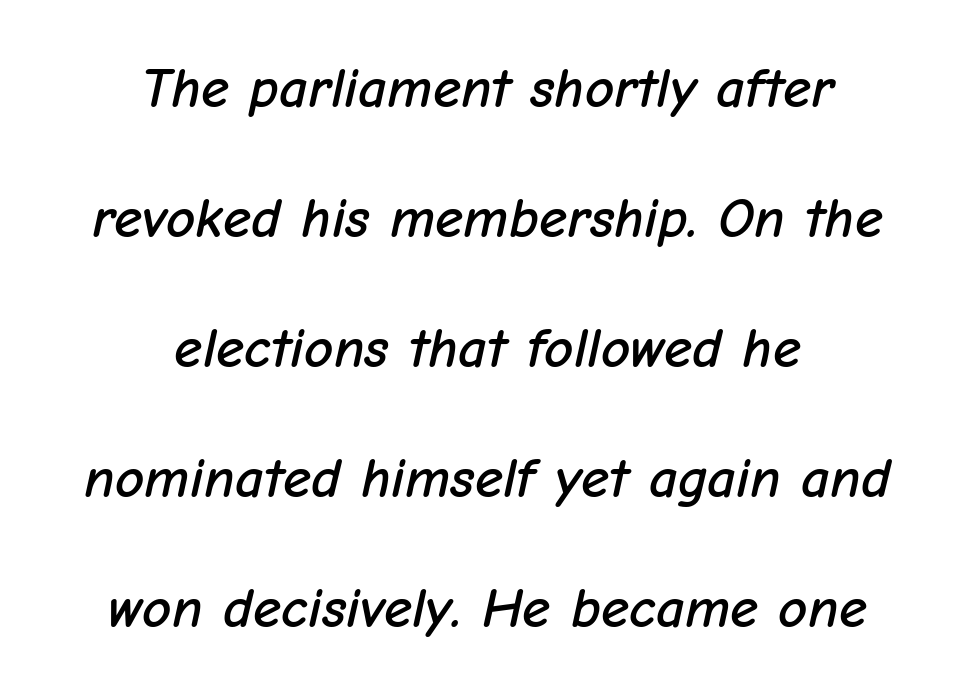
The gaps between neighbouring characters are ordinary and unremarkable. Check the space under the baseline: it is left empty. Each letter keeps its own natural width here, so spacing adapts to shape. Casual observation: everything's sitting right in the middle. Compared with typical paragraphs, the rows here are farther apart.
